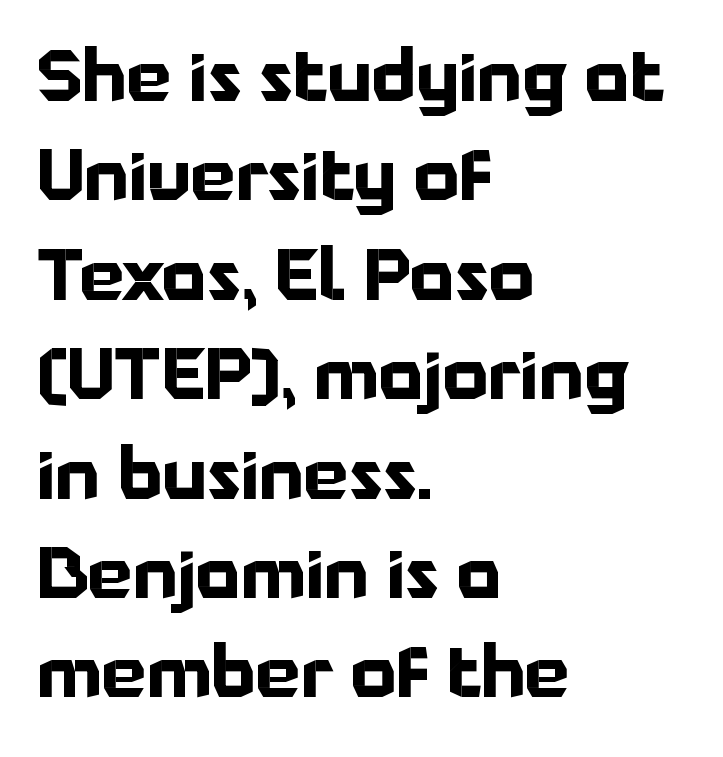
The image shows 71 px bold sans-serif type, upright; set left-aligned, normal line spacing (1.4x), normal letter spacing, not underlined; low stroke contrast and a medium x-height.
